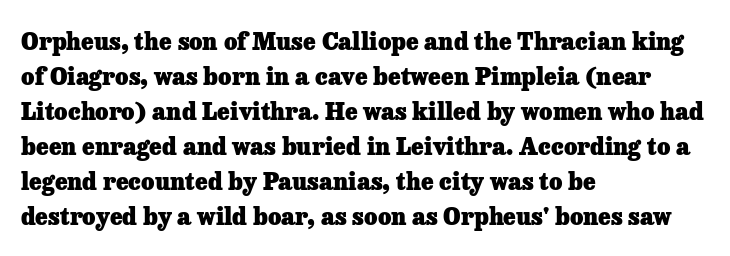
A normal amount of white space separates one row of letters from the next. The lines in this sample share a left origin and differ only in where they stop. Characters follow at the spacing the type designer built in. In terms of weight, the rendering is a true, heavy bold.
